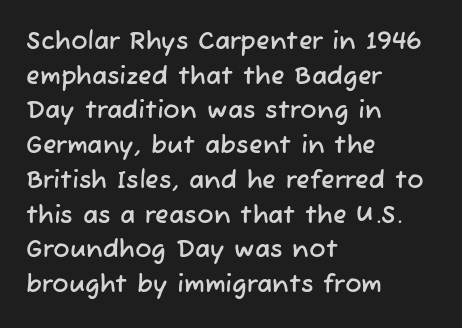
The leading is moderate, giving the passage an even texture. The passage shown is not underscored anywhere. These lines are set flush left with a ragged right edge. The tracking reads as untouched default to a designer's eye.
